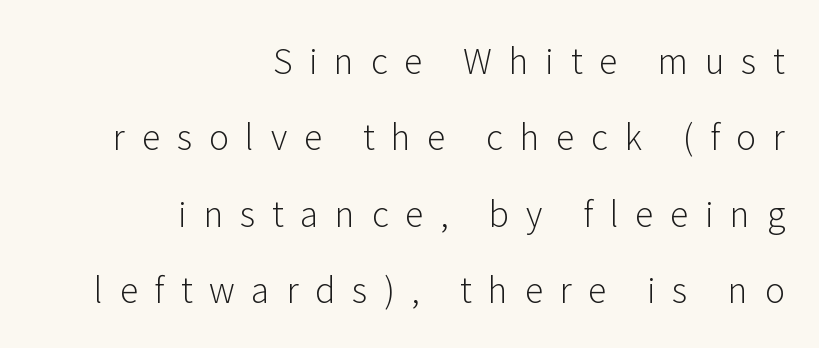
The image shows 34 px light sans-serif type, upright; set right-aligned, loose line spacing (2.25x), unusually wide letter spacing (+0.49 em), not underlined; low stroke contrast and a medium x-height.
